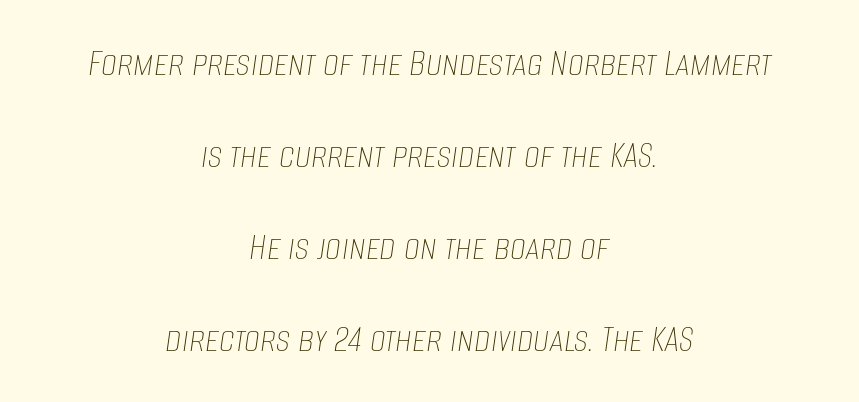
The characters are drawn with everyday or finer stroke widths. The axis of the letterforms is tilted away from vertical. Varying glyph widths throughout — classic text-font behaviour. The baseline area is clear. Leading is clearly above the norm, producing a sparse column. The paragraph has two soft edges and a firm central axis.
